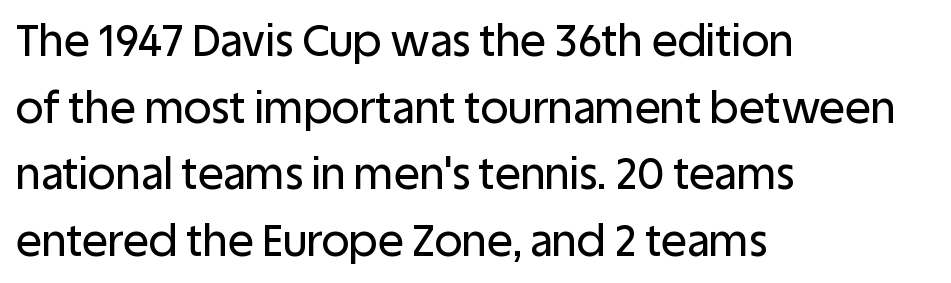
{"serif": "no", "italic": "no", "width": "normal", "stroke_contrast": "low", "x_height": "large", "monospaced": "no", "underline": "no", "align": "left", "line_spacing": "normal", "line_spacing_ratio": 1.55, "letter_spacing": "normal", "letter_spacing_em": 0.0, "glyph_px": 43}
